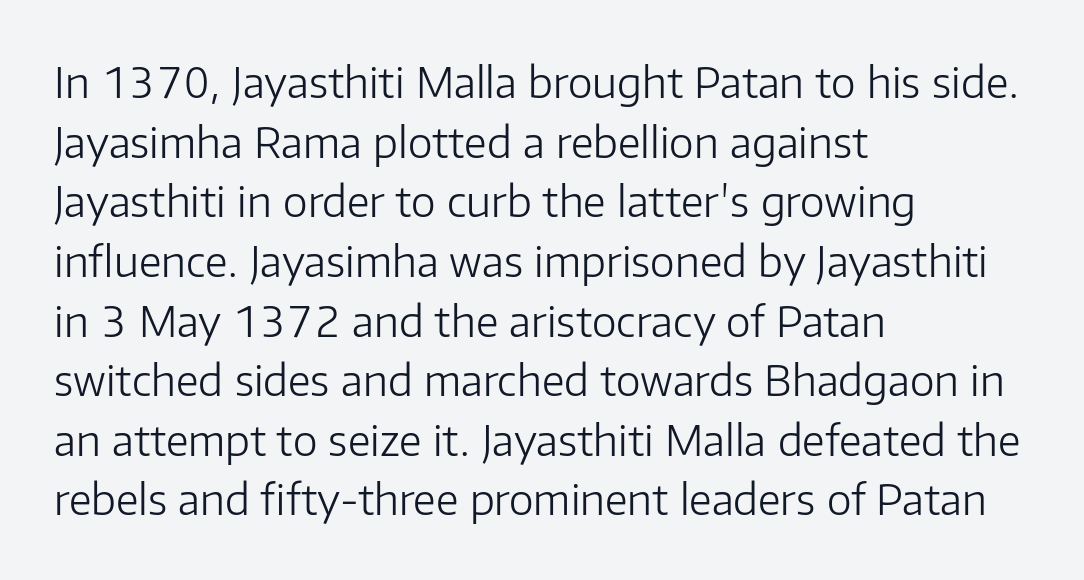
Alignment: flush left. Serifs: no, the terminals of the letterforms are clean. A typesetter would call this proportional, since set widths differ per character. Italic? Not at all — the glyphs are vertical. Weight class: somewhere from thin through regular. The designer left line spacing at the default.
